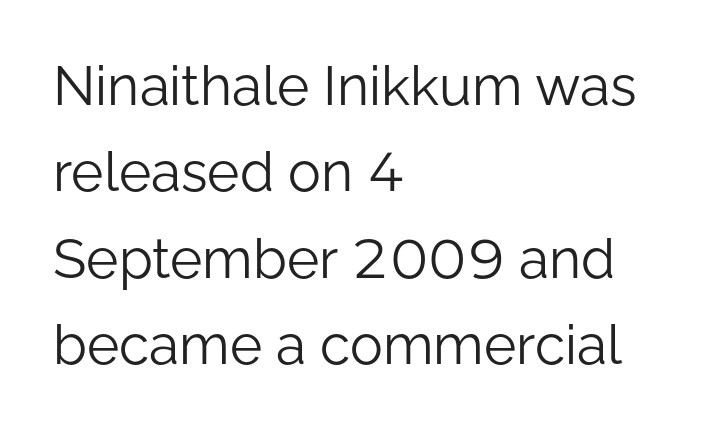
The image shows 55 px light sans-serif type, upright; set left-aligned, normal line spacing (1.57x), normal letter spacing, not underlined; low stroke contrast and a medium x-height.
